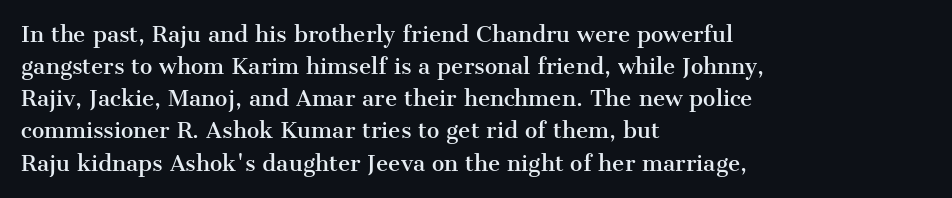
The image shows 21 px text type, upright; set left-aligned, normal line spacing (1.53x), normal letter spacing, not underlined.
